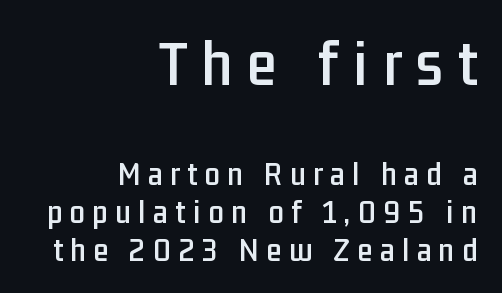
The lines are quadded right. You could only call the tracking loose — the letters float apart. This sample uses an upright cut, with every glyph sitting square on the baseline. The specimen omits any rule beneath the text block's lines. Examine the stroke ends and you'll find no serifs. Block one is the big one; block two sits smaller underneath.
